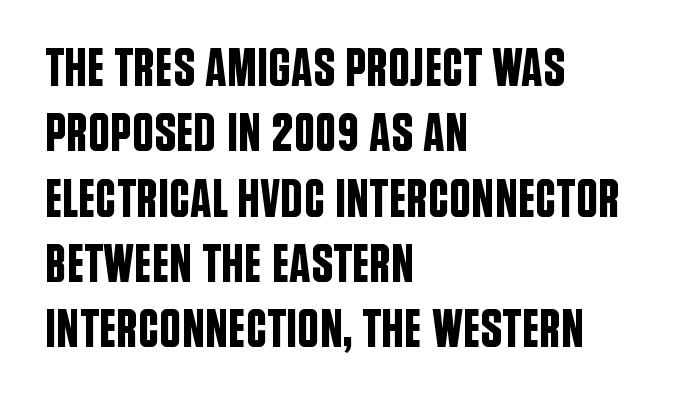
Q: Is the text italic (slanted)? A: No, it is upright.
Q: Is the typeface a serif or a sans-serif typeface? A: Sans-serif.
Q: Is the text underlined? A: No.
Q: How is the paragraph aligned? A: Left-aligned.
Q: Is the spacing between letters normal or unusually wide? A: Normal.
Q: Width (condensed, normal, or wide)? A: Condensed.
Q: Stroke contrast? A: Low.
Q: x-height? A: Large.
Q: Monospaced? A: No.
